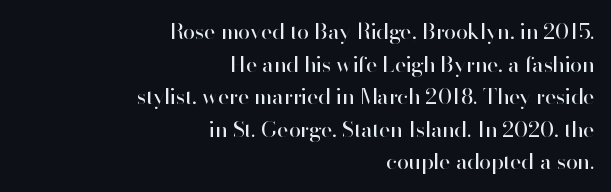
Q: Is the text bold? A: No.
Q: Is the text italic (slanted)? A: No, it is upright.
Q: Is the text underlined? A: No.
Q: How is the paragraph aligned? A: Right-aligned.
Q: Is the spacing between letters normal or unusually wide? A: Normal.
Q: Is the spacing between lines tight, normal or loose? A: Normal.
